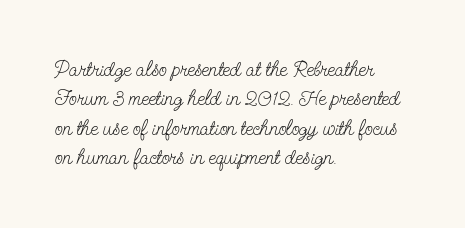
Q: Is the text bold? A: No.
Q: Is the text italic (slanted)? A: Yes.
Q: Is the text underlined? A: No.
Q: How is the paragraph aligned? A: Left-aligned.
Q: Is the spacing between letters normal or unusually wide? A: Normal.
Q: Is the spacing between lines tight, normal or loose? A: Normal.
